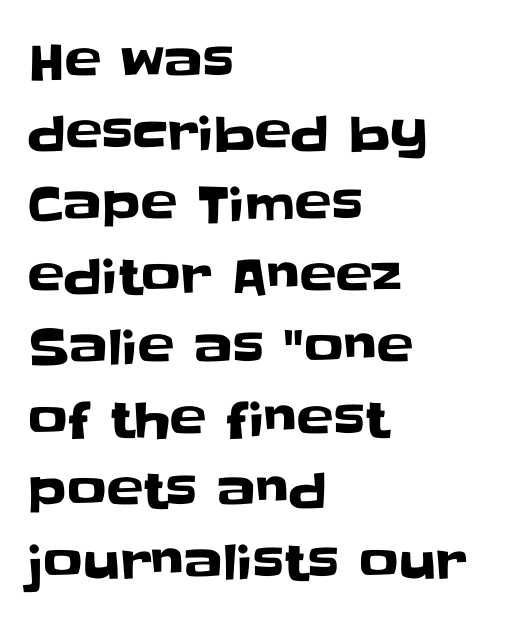
{"serif": "no", "italic": "no", "width": "normal", "stroke_contrast": "low", "x_height": "large", "monospaced": "no", "underline": "no", "align": "left", "line_spacing": "normal", "line_spacing_ratio": 1.46, "letter_spacing": "normal", "letter_spacing_em": 0.0, "glyph_px": 49}
